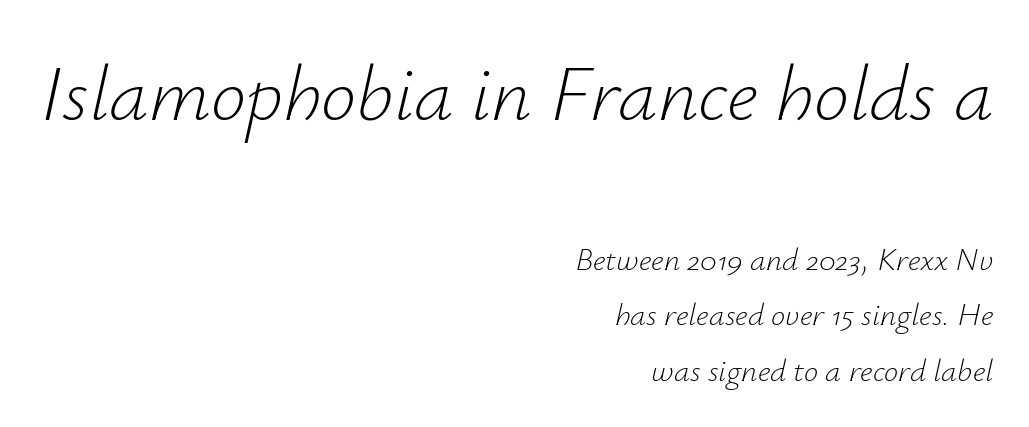
{"italic": "yes", "lean": "right", "slant_degrees": 12, "bold": "no", "weight": "light", "width": "normal", "stroke_contrast": "low", "x_height": "small", "monospaced": "no", "underline": "no", "align": "right", "line_spacing_ratio": 1.73, "letter_spacing": "normal", "letter_spacing_em": 0.0, "larger_block": "first", "size_ratio": 2.47, "glyph_px": 79}
